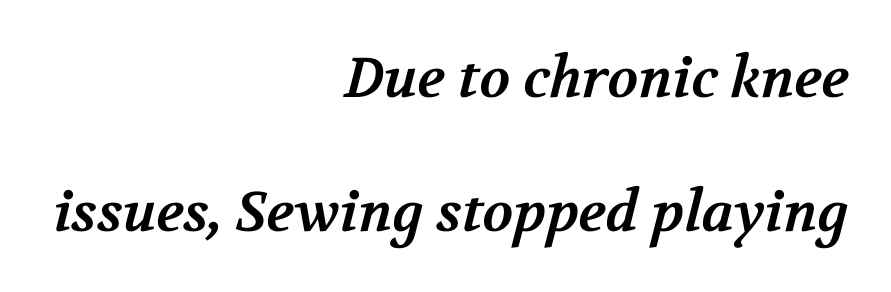
Q: Is the text bold? A: Yes.
Q: Is the typeface a serif or a sans-serif typeface? A: Serif.
Q: Is the text underlined? A: No.
Q: How is the paragraph aligned? A: Right-aligned.
Q: Is the spacing between letters normal or unusually wide? A: Normal.
Q: Is the spacing between lines tight, normal or loose? A: Loose.
Q: Width (condensed, normal, or wide)? A: Normal.
Q: Stroke contrast? A: Medium.
Q: x-height? A: Medium.
Q: Monospaced? A: No.
